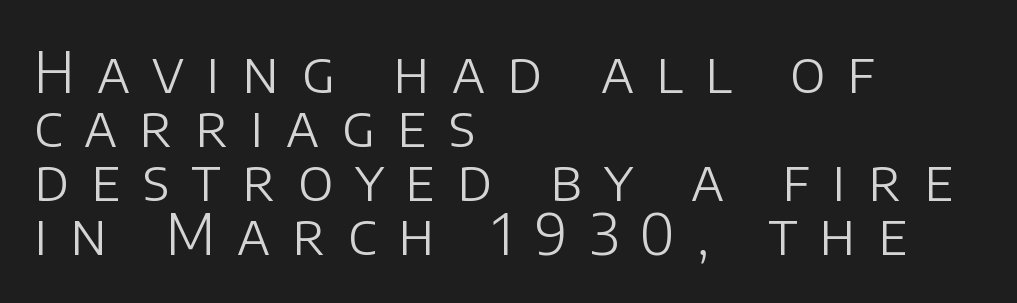
The image shows 57 px light sans-serif type, upright; set left-aligned, tight line spacing (0.95x), unusually wide letter spacing (+0.39 em), not underlined; low stroke contrast and a large x-height.
